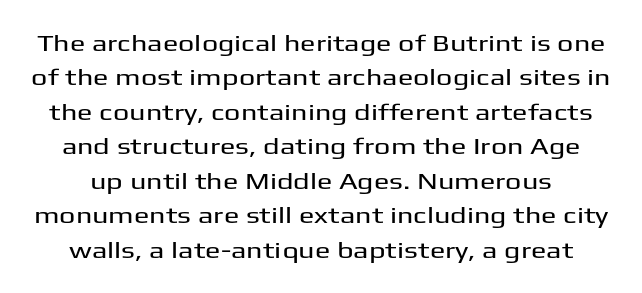
{"italic": "no", "underline": "no", "line_spacing": "normal", "line_spacing_ratio": 1.5, "letter_spacing": "normal", "letter_spacing_em": 0.0, "glyph_px": 23}
